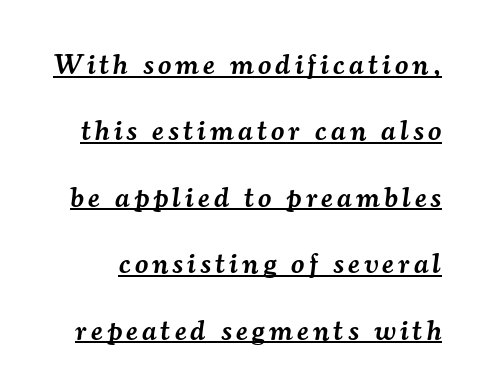
{"serif": "yes", "italic": "yes", "lean": "right", "slant_degrees": 7, "bold": "semi", "weight": "semibold", "width": "normal", "stroke_contrast": "medium", "x_height": "small", "monospaced": "no", "underline": "yes", "line_spacing": "loose", "line_spacing_ratio": 2.29, "glyph_px": 29}
